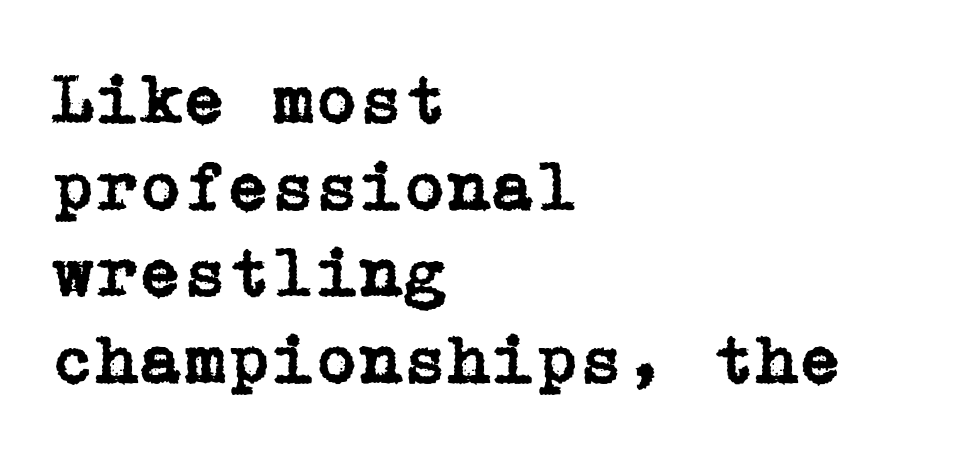
The line texture is even and compact thanks to regular tracking. Where is the straight margin? On the left. Only glyphs here, with clear space below each row. I'd call this a serif setting — the letters wear small feet.
